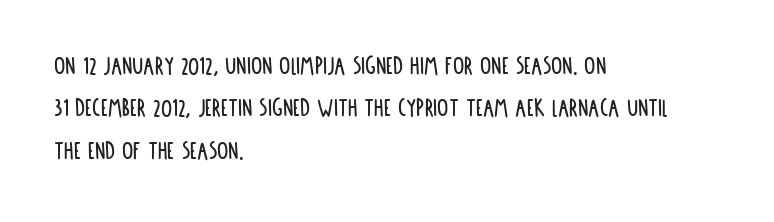
{"serif": "no", "italic": "no", "width": "condensed", "stroke_contrast": "low", "x_height": "large", "monospaced": "no", "underline": "no", "align": "left", "line_spacing": "normal", "line_spacing_ratio": 1.51, "letter_spacing": "normal", "letter_spacing_em": 0.0, "glyph_px": 28}
